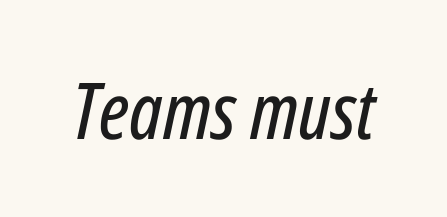
Q: Is the text italic (slanted)? A: Yes, it leans right by about 12 degrees.
Q: Is the text underlined? A: No.
Q: Is the spacing between letters normal or unusually wide? A: Normal.
Q: Width (condensed, normal, or wide)? A: Condensed.
Q: Stroke contrast? A: Low.
Q: x-height? A: Medium.
Q: Monospaced? A: No.
